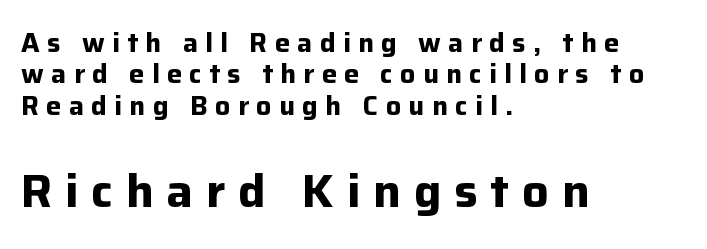
The image shows 47 px bold sans-serif type, upright; set left-aligned, line spacing 1.16x, unusually wide letter spacing (+0.27 em), not underlined; the second (bottom) block is 1.74x larger; low stroke contrast and a medium x-height.
